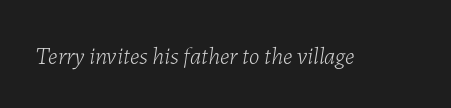
Words appear dense and cohesive because spacing is normal. The specimen omits any rule beneath the text block's lines. Is the type slanted? Yes — the strokes lean at a clear angle. Each stroke keeps to a modest, everyday thickness or less.
